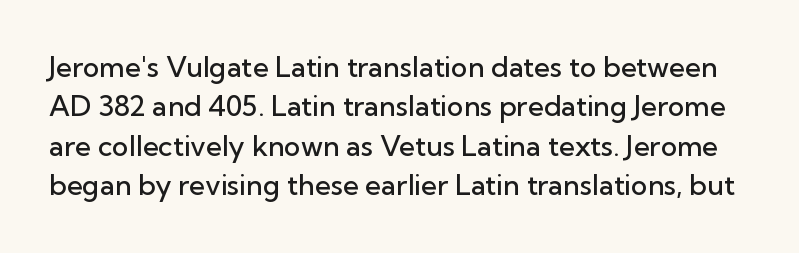
Descender tails drop into unmarked territory. Character widths vary here, with narrow letters taking less room than wide ones. The axis of the letterforms is exactly vertical. Standard letterfit; no display-style spreading of the glyphs. Notice the strokes are somewhat thickened but not fully heavy: this is a semibold. Leading: standard.
